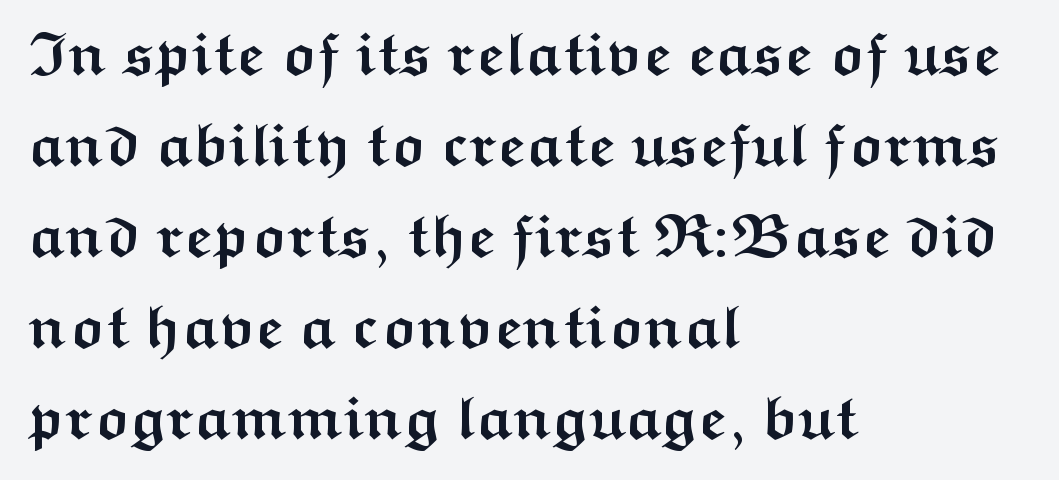
{"serif": "no", "italic": "no", "bold": "yes", "weight": "semibold", "width": "wide", "stroke_contrast": "medium", "x_height": "medium", "monospaced": "no", "underline": "no", "align": "left", "line_spacing": "normal", "line_spacing_ratio": 1.49, "letter_spacing": "normal", "letter_spacing_em": 0.0, "glyph_px": 61}
